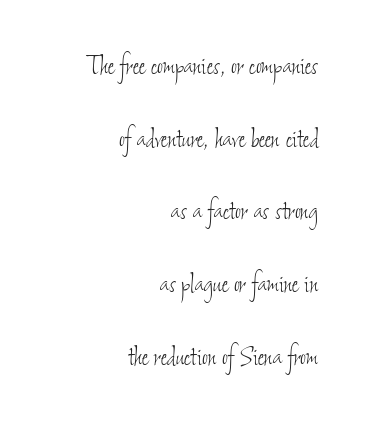
Look at the tracking — it's just the regular setting, nothing added. Vertical spacing — loose. Reading down the block, your eye finds every line finishing at a fixed right position. The words here are not underlined. Think standard paragraph weight, or any step lighter than that.
